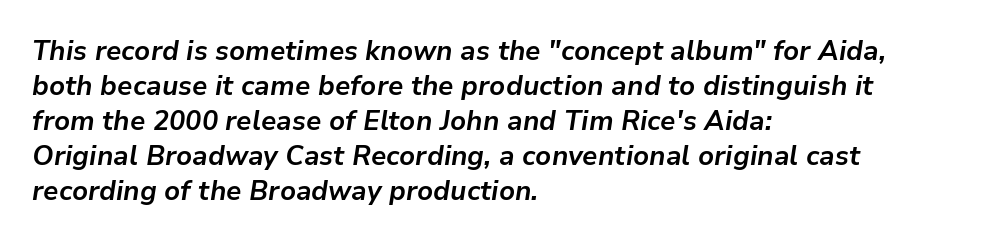
{"italic": "yes", "lean": "right", "slant_degrees": 9, "bold": "yes", "underline": "no", "align": "left", "line_spacing": "normal", "line_spacing_ratio": 1.3, "letter_spacing": "normal", "letter_spacing_em": 0.0, "glyph_px": 27}
